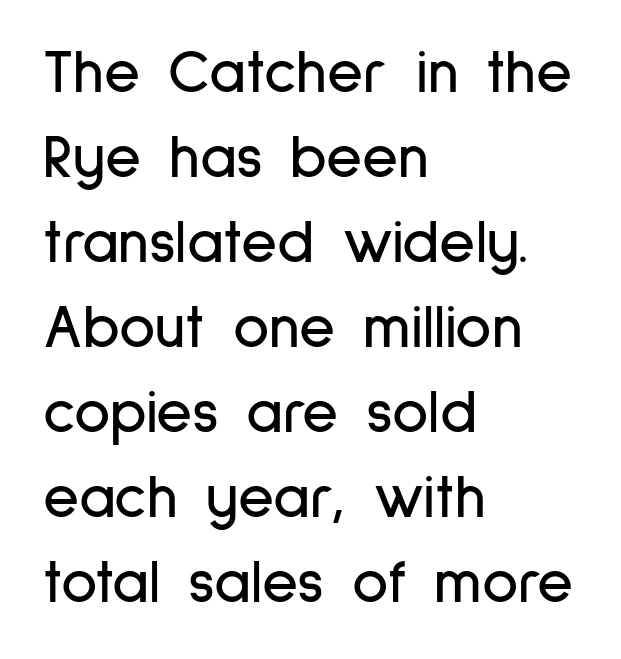
Characters follow at the spacing the type designer built in. Observe the absence of serifs on each vertical stroke in this sample. Line starts are locked; line ends wander. The string is rendered with underlining switched off. The space between consecutive lines is moderate.
